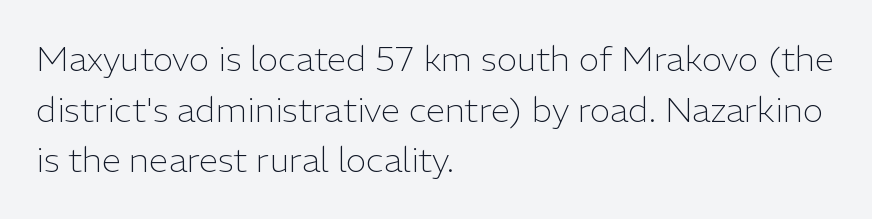
{"serif": "no", "italic": "no", "bold": "no", "weight": "light", "width": "normal", "stroke_contrast": "low", "x_height": "medium", "monospaced": "no", "underline": "no", "align": "left", "line_spacing": "normal", "line_spacing_ratio": 1.45, "letter_spacing": "normal", "letter_spacing_em": 0.0, "glyph_px": 35}
